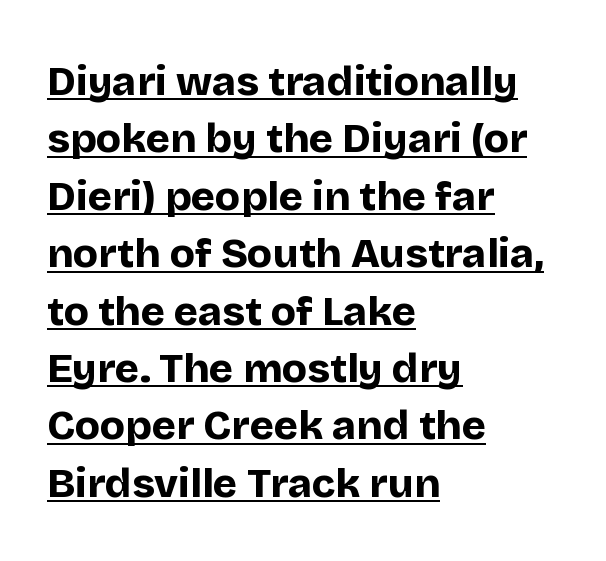
The words here are underlined. Each glyph is drawn with heavy, bold strokes. Caption: standard tracking, unaltered. The type sits square on the baseline with zero lean. The rendering uses natural spacing where letterforms have individual widths.
